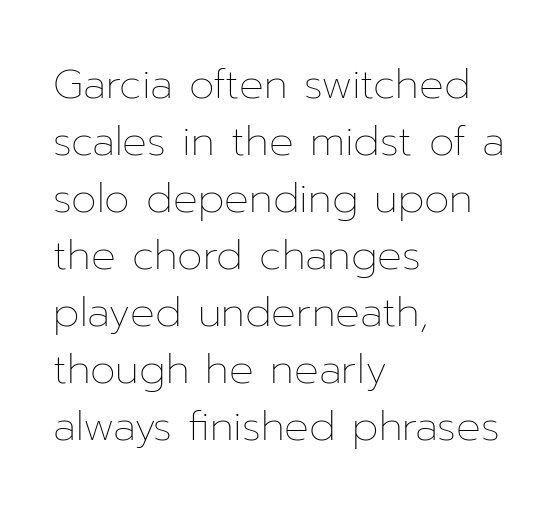
Q: Is the text bold? A: No.
Q: Is the text italic (slanted)? A: No, it is upright.
Q: Is the text underlined? A: No.
Q: How is the paragraph aligned? A: Left-aligned.
Q: Is the spacing between letters normal or unusually wide? A: Normal.
Q: Is the spacing between lines tight, normal or loose? A: Normal.
Q: Width (condensed, normal, or wide)? A: Normal.
Q: Stroke contrast? A: Low.
Q: x-height? A: Medium.
Q: Monospaced? A: No.
